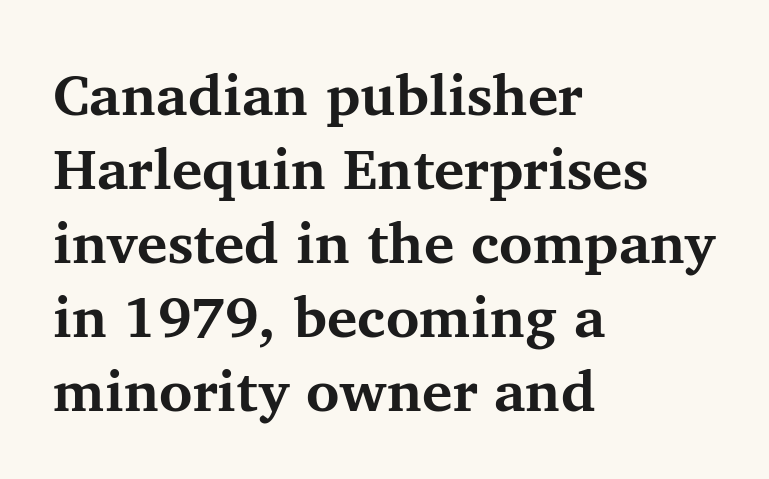
{"serif": "yes", "italic": "no", "bold": "yes", "weight": "bold", "width": "normal", "stroke_contrast": "medium", "x_height": "medium", "monospaced": "no", "underline": "no", "align": "left", "line_spacing": "normal", "line_spacing_ratio": 1.3, "letter_spacing": "normal", "letter_spacing_em": 0.0, "glyph_px": 57}
